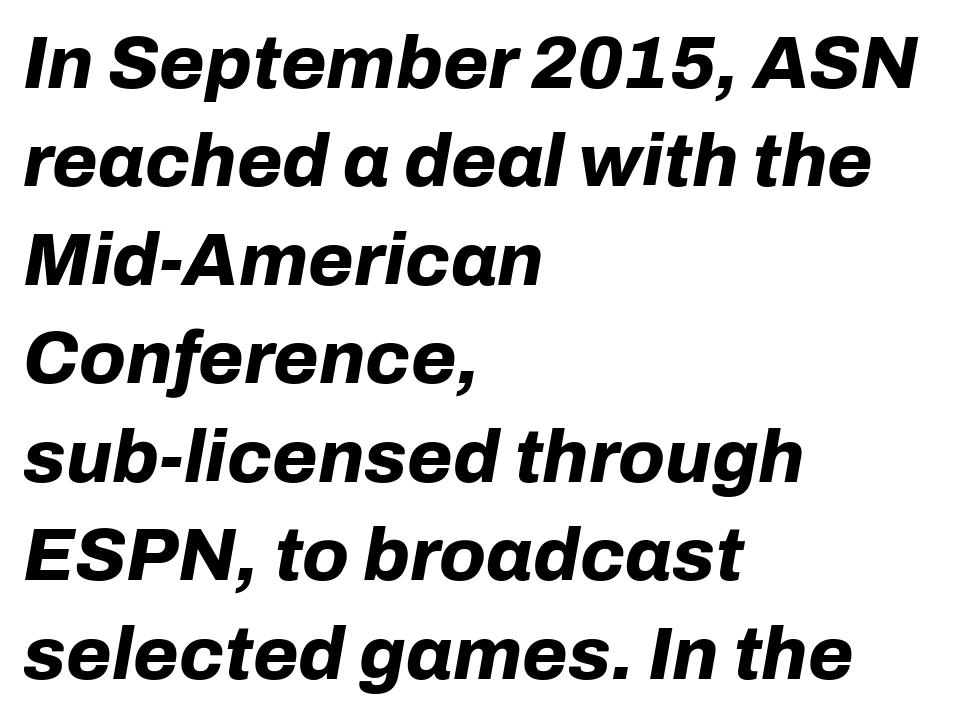
Q: Is the text bold? A: Yes.
Q: Is the text italic (slanted)? A: Yes, it leans right by about 10 degrees.
Q: Is the text underlined? A: No.
Q: How is the paragraph aligned? A: Left-aligned.
Q: Is the spacing between letters normal or unusually wide? A: Normal.
Q: Is the spacing between lines tight, normal or loose? A: Normal.
Q: Width (condensed, normal, or wide)? A: Normal.
Q: Stroke contrast? A: Low.
Q: x-height? A: Medium.
Q: Monospaced? A: No.
